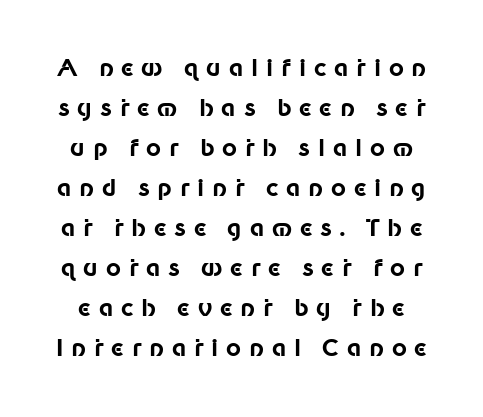
{"italic": "no", "bold": "yes", "underline": "no", "line_spacing_ratio": 1.74, "letter_spacing": "wide", "letter_spacing_em": 0.34, "glyph_px": 23}
